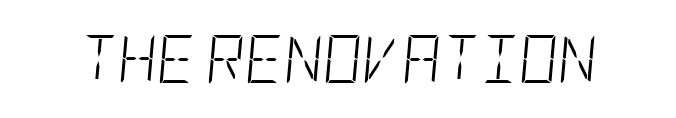
Q: Is the text bold? A: No.
Q: Is the text italic (slanted)? A: Yes, it leans right by about 5 degrees.
Q: Is the text underlined? A: No.
Q: Is the spacing between letters normal or unusually wide? A: Normal.
Q: Width (condensed, normal, or wide)? A: Condensed.
Q: Stroke contrast? A: Low.
Q: x-height? A: Large.
